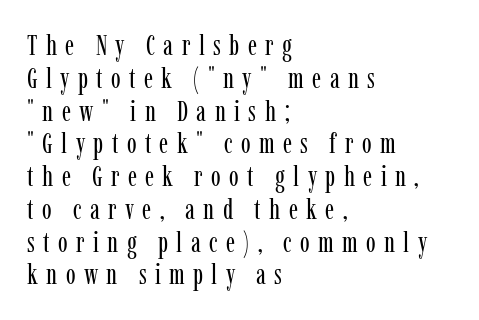
The image shows 29 px regular-weight, condensed serif type, upright; set left-aligned, tight line spacing (1.13x), unusually wide letter spacing (+0.29 em), not underlined; low stroke contrast and a medium x-height.
